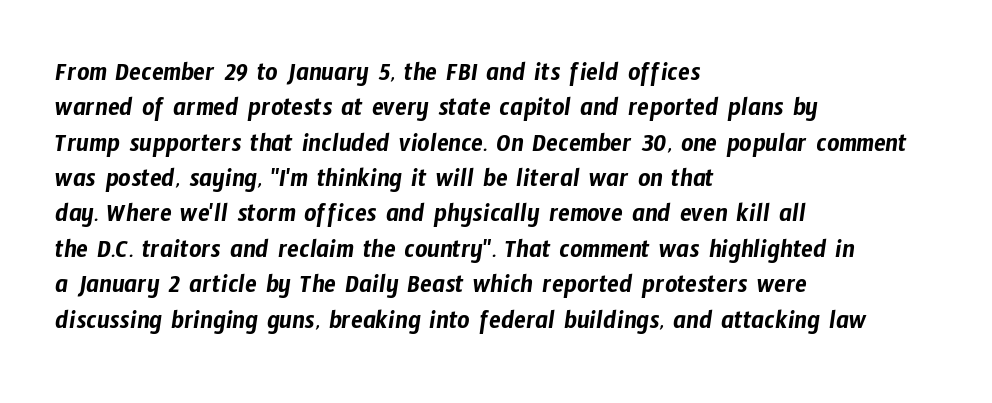
Q: Is the text underlined? A: No.
Q: How is the paragraph aligned? A: Left-aligned.
Q: Is the spacing between letters normal or unusually wide? A: Normal.
Q: Is the spacing between lines tight, normal or loose? A: Normal.
